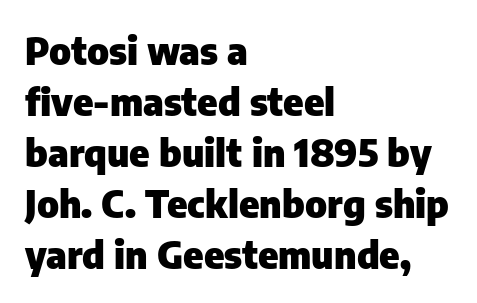
Q: Is the text bold? A: Yes.
Q: Is the text italic (slanted)? A: No, it is upright.
Q: Is the typeface a serif or a sans-serif typeface? A: Sans-serif.
Q: Is the text underlined? A: No.
Q: How is the paragraph aligned? A: Left-aligned.
Q: Is the spacing between letters normal or unusually wide? A: Normal.
Q: Is the spacing between lines tight, normal or loose? A: Normal.
Q: Width (condensed, normal, or wide)? A: Normal.
Q: Stroke contrast? A: Low.
Q: x-height? A: Medium.
Q: Monospaced? A: No.
